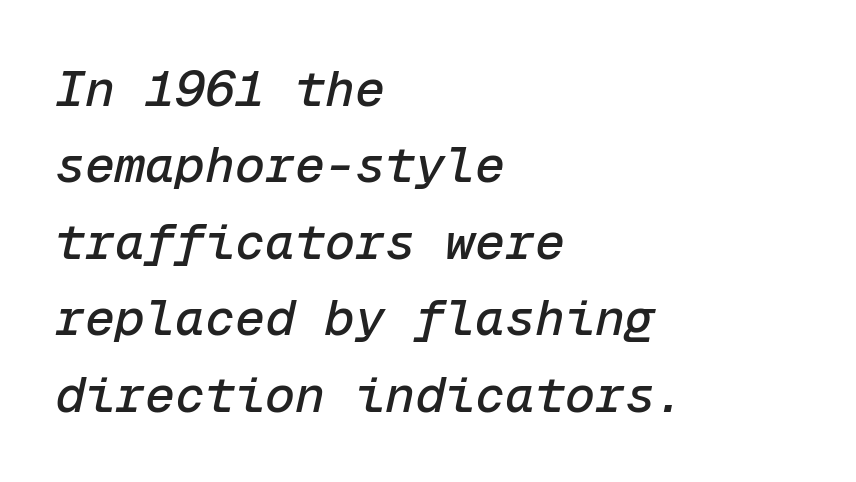
Q: Is the text italic (slanted)? A: Yes, it leans right by about 12 degrees.
Q: Is the text underlined? A: No.
Q: How is the paragraph aligned? A: Left-aligned.
Q: Is the spacing between letters normal or unusually wide? A: Normal.
Q: Is the spacing between lines tight, normal or loose? A: Normal.
Q: Width (condensed, normal, or wide)? A: Normal.
Q: Stroke contrast? A: Low.
Q: x-height? A: Medium.
Q: Monospaced? A: Yes.
